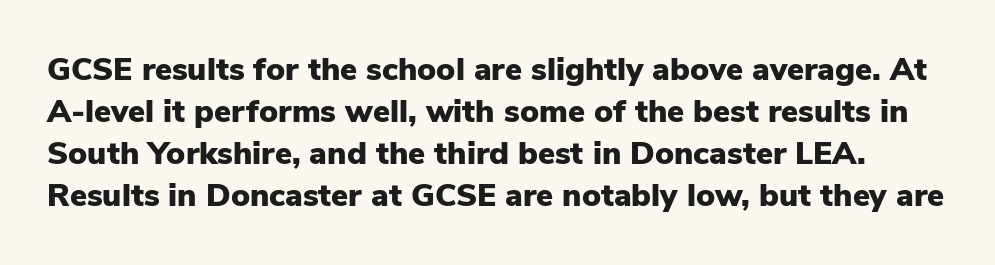
Q: Is the text bold? A: Yes.
Q: Is the text italic (slanted)? A: No, it is upright.
Q: Is the typeface a serif or a sans-serif typeface? A: Sans-serif.
Q: Is the text underlined? A: No.
Q: Is the spacing between letters normal or unusually wide? A: Normal.
Q: Is the spacing between lines tight, normal or loose? A: Normal.
Q: Width (condensed, normal, or wide)? A: Normal.
Q: Stroke contrast? A: Low.
Q: x-height? A: Medium.
Q: Monospaced? A: No.
